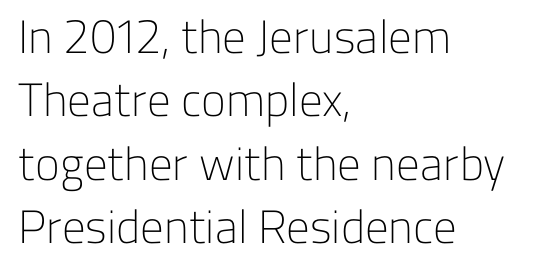
{"serif": "no", "italic": "no", "bold": "no", "weight": "light", "width": "normal", "stroke_contrast": "low", "x_height": "medium", "monospaced": "no", "underline": "no", "align": "left", "line_spacing": "normal", "line_spacing_ratio": 1.35, "letter_spacing": "normal", "letter_spacing_em": 0.0, "glyph_px": 47}
